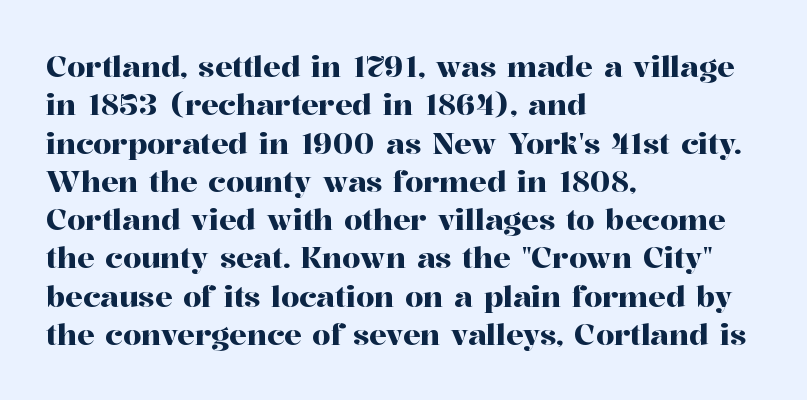
Q: Is the text italic (slanted)? A: No, it is upright.
Q: Is the typeface a serif or a sans-serif typeface? A: Serif.
Q: Is the text underlined? A: No.
Q: How is the paragraph aligned? A: Left-aligned.
Q: Is the spacing between letters normal or unusually wide? A: Normal.
Q: Is the spacing between lines tight, normal or loose? A: Normal.
Q: Width (condensed, normal, or wide)? A: Normal.
Q: Stroke contrast? A: High.
Q: x-height? A: Medium.
Q: Monospaced? A: No.
